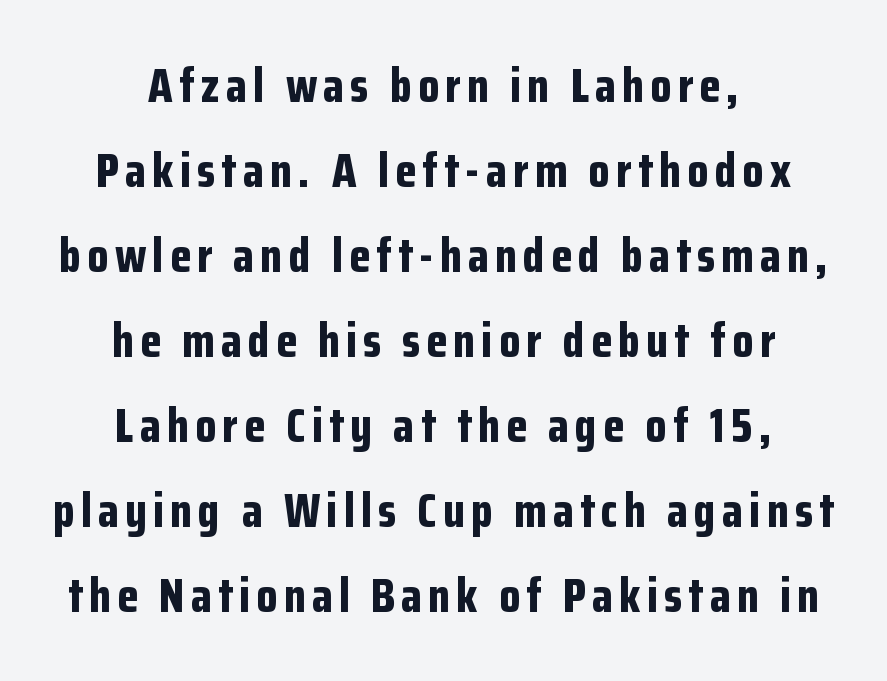
The image shows 48 px bold, condensed sans-serif type, upright; set centered, line spacing 1.77x, not underlined; low stroke contrast and a medium x-height.
